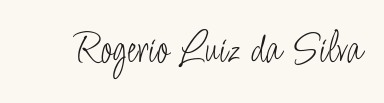
Tracking here is standard; glyphs follow each other at the usual distance. Stems and bowls with no extra thickness — not bold. The passage shown is typed in a proportional face where columns would drift.
